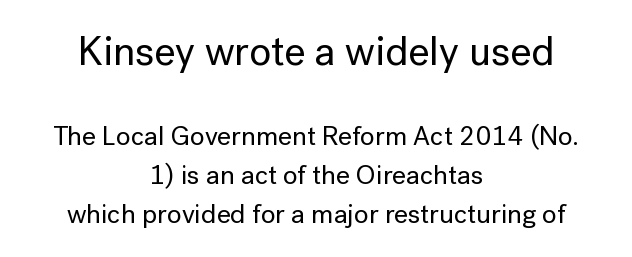
{"serif": "no", "italic": "no", "width": "normal", "stroke_contrast": "low", "x_height": "medium", "monospaced": "no", "underline": "no", "align": "center", "line_spacing": "normal", "line_spacing_ratio": 1.44, "letter_spacing": "normal", "letter_spacing_em": 0.0, "larger_block": "first", "size_ratio": 1.52, "glyph_px": 41}
